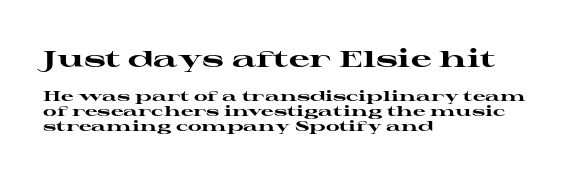
The image shows 23 px bold type, upright; set left-aligned, tight line spacing (1.08x), normal letter spacing, not underlined; the first (top) block is 1.64x larger.
